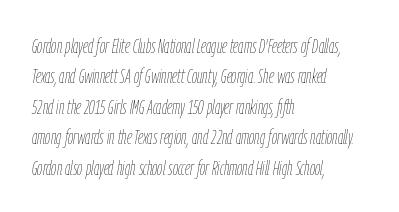
This rendering leaves character spacing at its baseline value. Weight class: somewhere from thin through regular. Any mark beneath the type? The region is blank. Line beginnings align vertically; line endings do not. Tall strokes in this sample are angled rather than plumb. These lines sit exactly where default settings would place them.
